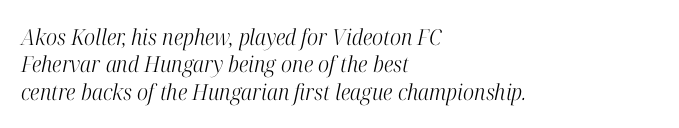
The image shows 22 px text type, italic (leaning right); set left-aligned, normal line spacing (1.25x), normal letter spacing, not underlined.
